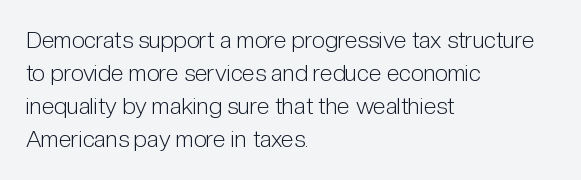
{"italic": "no", "bold": "no", "underline": "no", "align": "left", "line_spacing": "normal", "line_spacing_ratio": 1.44, "letter_spacing": "normal", "letter_spacing_em": 0.0, "glyph_px": 23}
